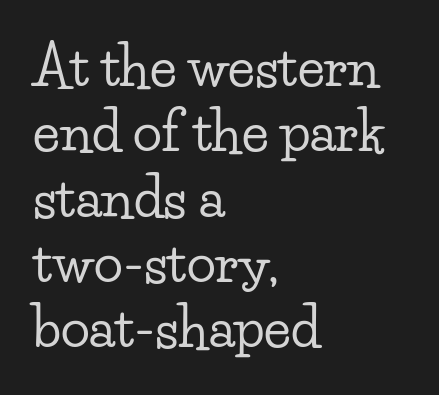
Note the varied advance widths — an 'i' is clearly narrower than an 'm'. The rendering keeps characters at their native spacing. In CSS terms this would be text-align: left. Letterform terminals end in serifs throughout the passage. A roman cut, with each character standing at attention. Descenders hang freely into open space.
